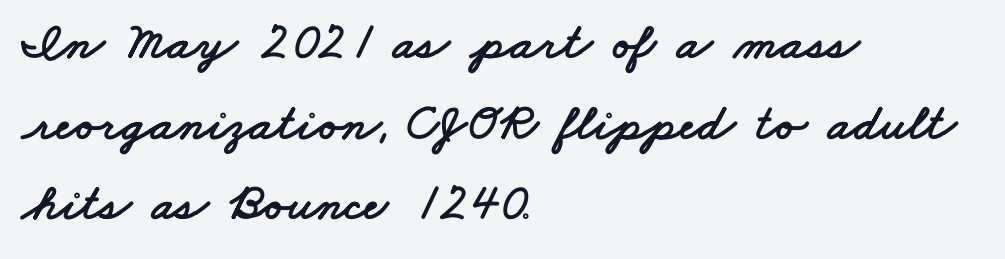
The typesetter chose a ragged-right arrangement here. Lines of text with bare space underneath. The type family on display is of the sans-serif kind. The face used here is proportionally spaced, like ordinary book or web type. What stands out about the letter spacing? Nothing — it is the standard amount.
